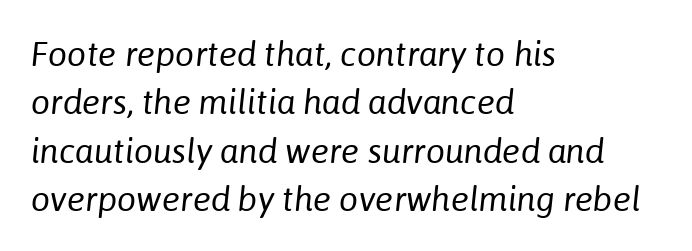
The letters advance in unequal steps, a hallmark of proportional type. Nothing heavy about these letters — not bold at all. Layout note: lines flush left. Look at the tracking — it's just the regular setting, nothing added. Notice how the stems are inclined rather than vertical — that's the hallmark of italics. Baseline-to-baseline distance is the conventional proportion of letter height.
